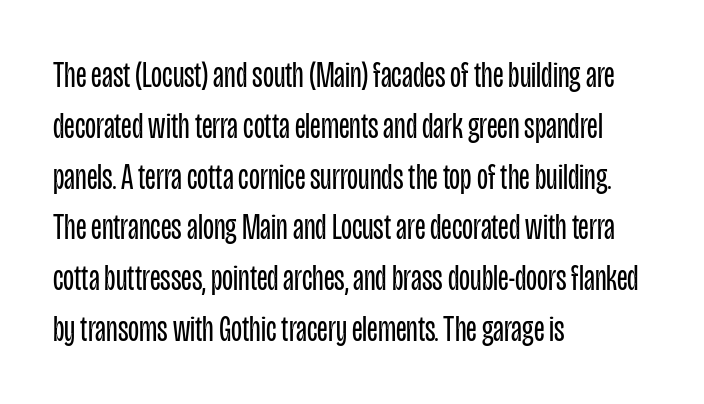
{"serif": "no", "italic": "no", "bold": "no", "weight": "regular", "width": "condensed", "stroke_contrast": "low", "x_height": "large", "monospaced": "no", "underline": "no", "align": "left", "line_spacing": "normal", "line_spacing_ratio": 1.41, "letter_spacing": "normal", "letter_spacing_em": 0.0, "glyph_px": 36}
